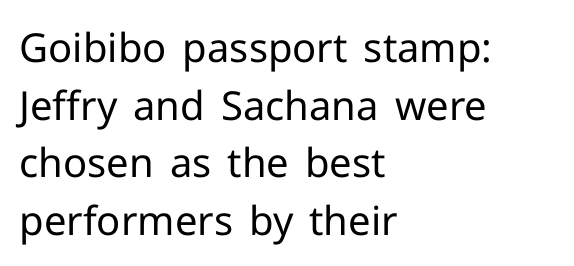
There is no visible air inserted between adjacent glyphs. This sample is left-justified, so line endings fall wherever the words run out. Unlike a traditional serif, this face leaves its strokes unadorned. Words float on clear page, feet unadorned. The letters advance in unequal steps, a hallmark of proportional type.
